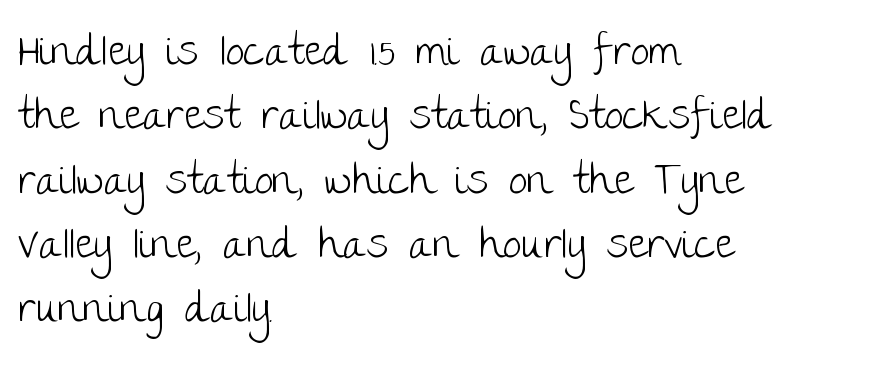
{"serif": "no", "italic": "no", "bold": "no", "weight": "light", "width": "normal", "stroke_contrast": "low", "x_height": "large", "monospaced": "no", "underline": "no", "align": "left", "line_spacing": "normal", "line_spacing_ratio": 1.53, "letter_spacing": "normal", "letter_spacing_em": 0.0, "glyph_px": 42}
